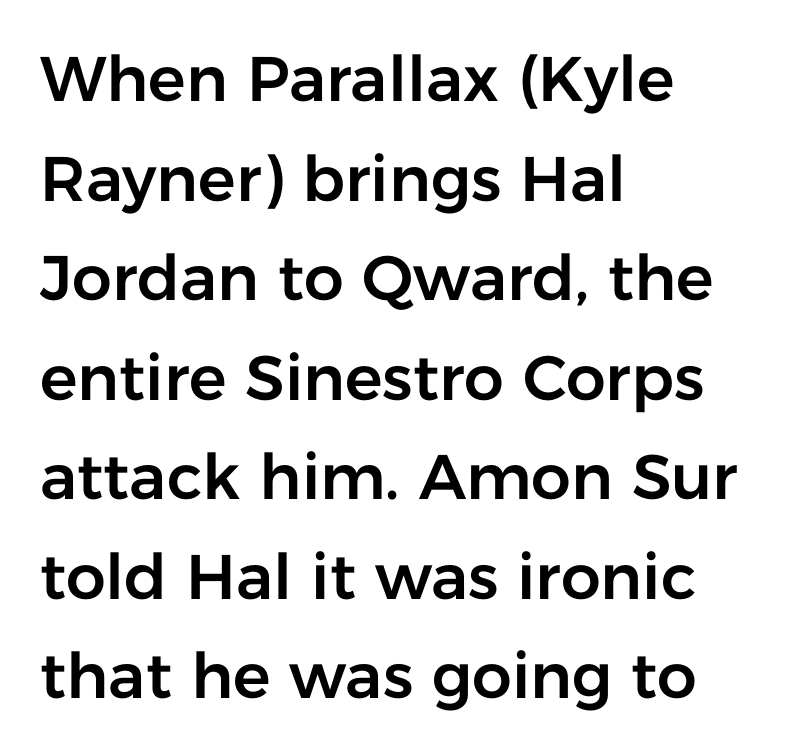
The image shows 63 px sans-serif type, upright; set left-aligned, normal line spacing (1.58x), normal letter spacing, not underlined; low stroke contrast and a medium x-height.
